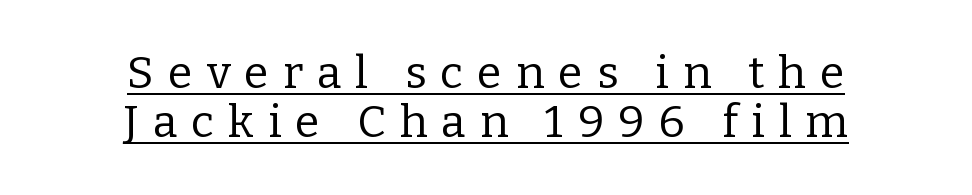
The image shows 45 px regular-weight serif type, upright; set centered, tight line spacing (1.09x), unusually wide letter spacing (+0.31 em), underlined; low stroke contrast and a medium x-height.
